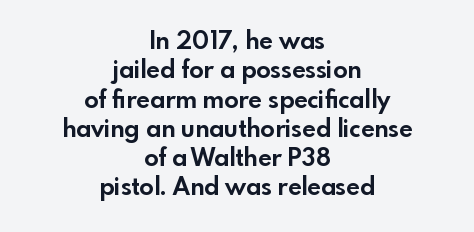
The image shows 24 px bold type, upright; set centered, line spacing 1.22x, normal letter spacing, not underlined.
